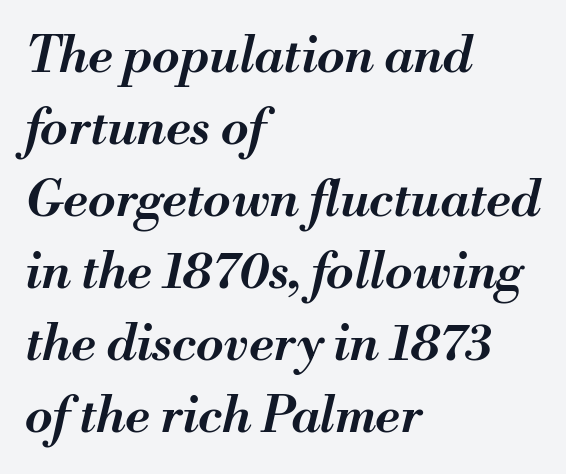
Nobody drew a line under any word here. Students, observe: this is what conventionally led text looks like. Looking at the ascenders, they clearly lean. In terms of letterspacing, this is plain default setting. Every row of glyphs begins at an identical x-position on the left.
